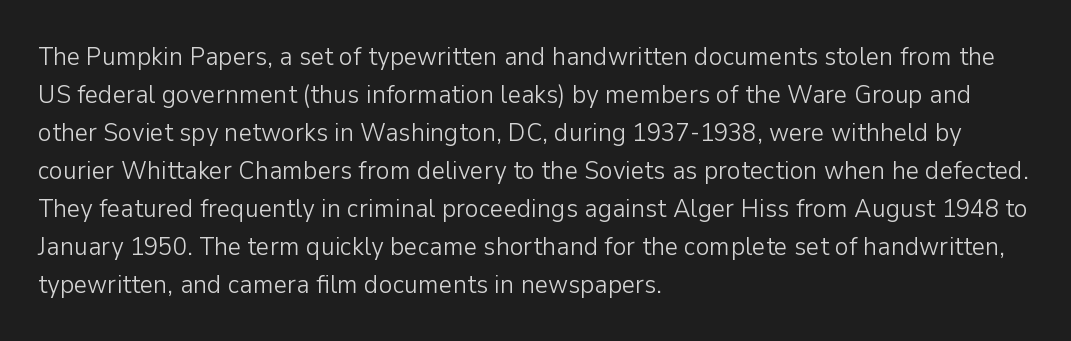
Visually the block forms a straight wall on the left and a jagged coastline on the right. Caption: standard tracking, unaltered. The type sits square on the baseline with zero lean. Weight: not bold — regular or lighter.
